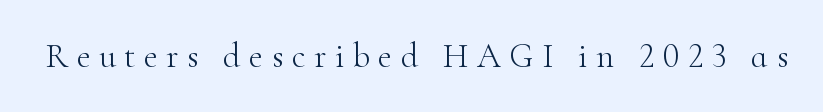
{"serif": "yes", "italic": "no", "bold": "no", "weight": "light", "width": "normal", "stroke_contrast": "high", "x_height": "small", "monospaced": "no", "underline": "no", "letter_spacing": "wide", "letter_spacing_em": 0.25, "glyph_px": 34}
